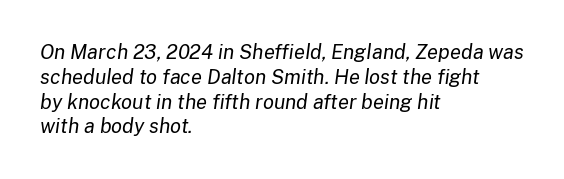
{"italic": "yes", "lean": "right", "slant_degrees": 8, "bold": "no", "underline": "no", "align": "left", "line_spacing_ratio": 1.24, "letter_spacing": "normal", "letter_spacing_em": 0.0, "glyph_px": 20}
